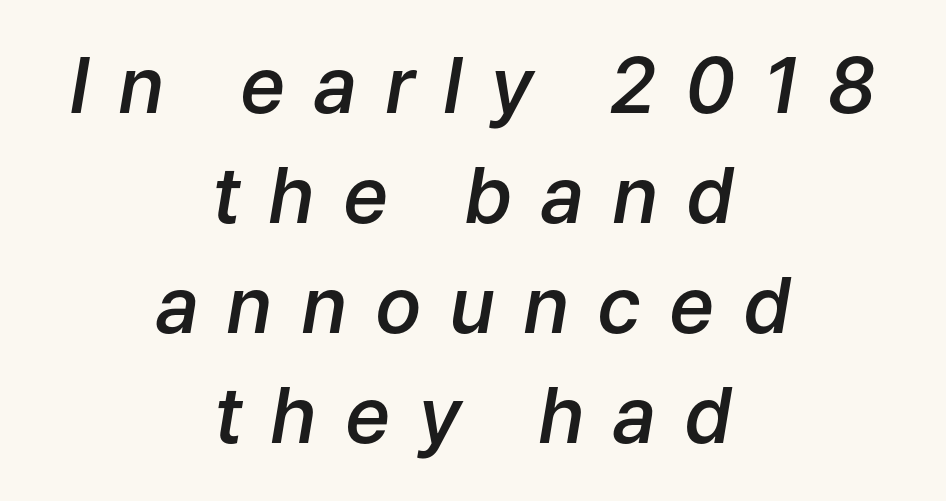
The image shows 77 px semibold type, italic (leaning right); set centered, normal line spacing (1.43x), unusually wide letter spacing (+0.36 em), not underlined; low stroke contrast and a medium x-height.
